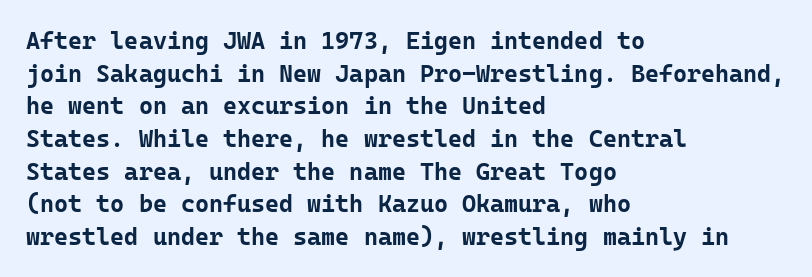
Q: Is the text bold? A: Yes.
Q: Is the text italic (slanted)? A: No, it is upright.
Q: Is the text underlined? A: No.
Q: How is the paragraph aligned? A: Left-aligned.
Q: Is the spacing between letters normal or unusually wide? A: Normal.
Q: Is the spacing between lines tight, normal or loose? A: Normal.
